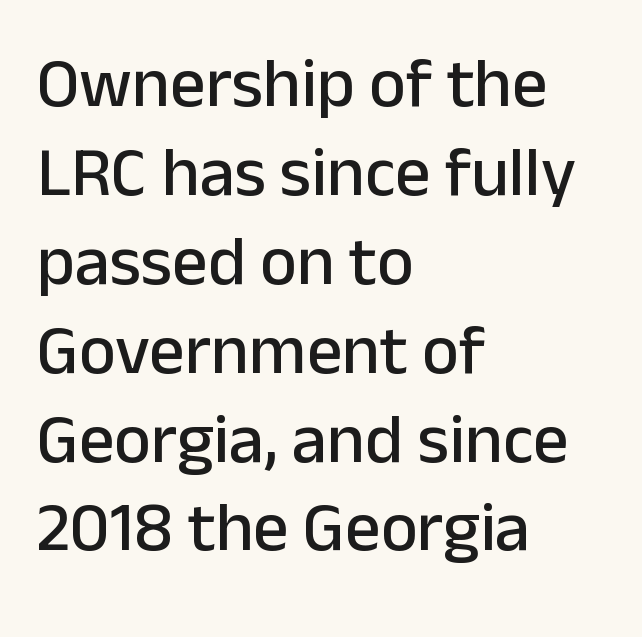
Q: Is the text italic (slanted)? A: No, it is upright.
Q: Is the typeface a serif or a sans-serif typeface? A: Sans-serif.
Q: Is the text underlined? A: No.
Q: How is the paragraph aligned? A: Left-aligned.
Q: Is the spacing between letters normal or unusually wide? A: Normal.
Q: Is the spacing between lines tight, normal or loose? A: Normal.
Q: Width (condensed, normal, or wide)? A: Normal.
Q: Stroke contrast? A: Low.
Q: x-height? A: Medium.
Q: Monospaced? A: No.
